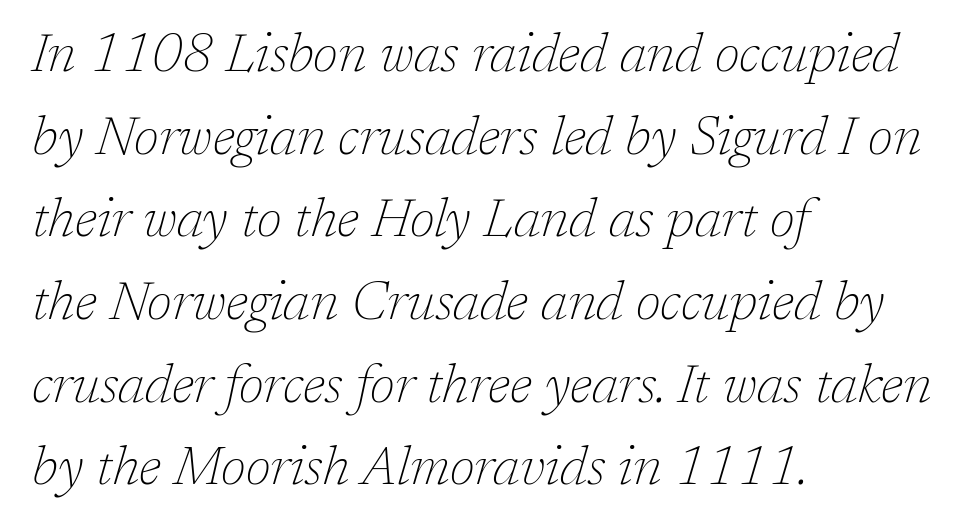
{"serif": "yes", "italic": "yes", "lean": "right", "slant_degrees": 17, "bold": "no", "weight": "thin", "width": "normal", "stroke_contrast": "low", "x_height": "medium", "monospaced": "no", "underline": "no", "align": "left", "line_spacing": "normal", "line_spacing_ratio": 1.56, "letter_spacing": "normal", "letter_spacing_em": 0.0, "glyph_px": 53}
